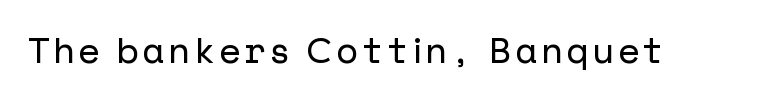
Q: Is the text italic (slanted)? A: No, it is upright.
Q: Is the typeface a serif or a sans-serif typeface? A: Sans-serif.
Q: Is the text underlined? A: No.
Q: Width (condensed, normal, or wide)? A: Normal.
Q: Stroke contrast? A: Low.
Q: x-height? A: Medium.
